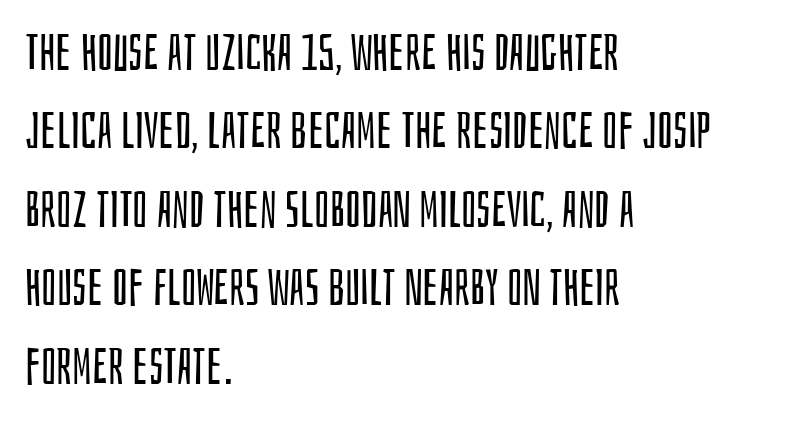
{"serif": "no", "italic": "no", "bold": "no", "weight": "regular", "width": "condensed", "stroke_contrast": "low", "x_height": "large", "monospaced": "no", "underline": "no", "align": "left", "line_spacing": "normal", "line_spacing_ratio": 1.57, "letter_spacing": "normal", "letter_spacing_em": 0.0, "glyph_px": 50}
